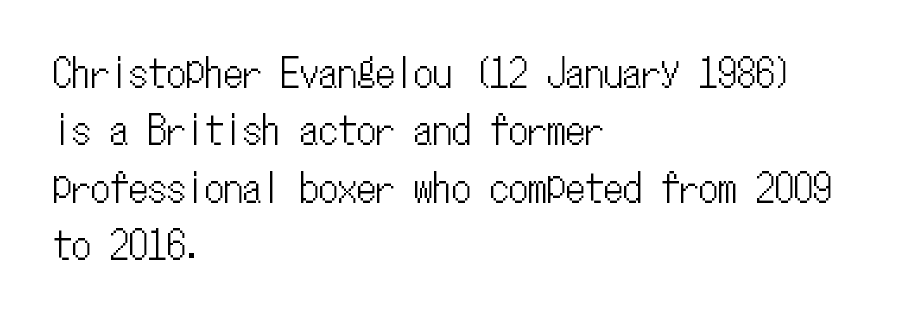
Here the designer chose a console-style face with uniform glyph widths. Rows of type keep a routine distance in the vertical direction. Bare-footed words on every line. Honestly, the letter spacing is just normal — you wouldn't notice it. This is the regular roman posture of the typeface.
